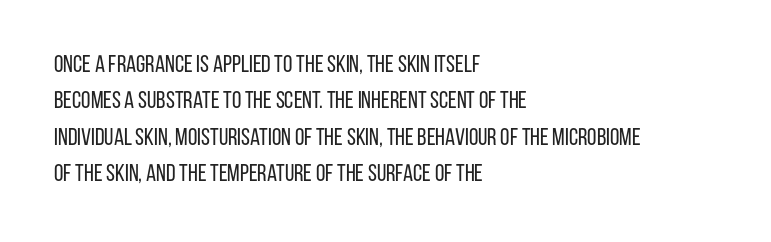
{"italic": "no", "bold": "no", "underline": "no", "align": "left", "line_spacing": "normal", "line_spacing_ratio": 1.52, "letter_spacing": "normal", "letter_spacing_em": 0.0, "glyph_px": 24}
